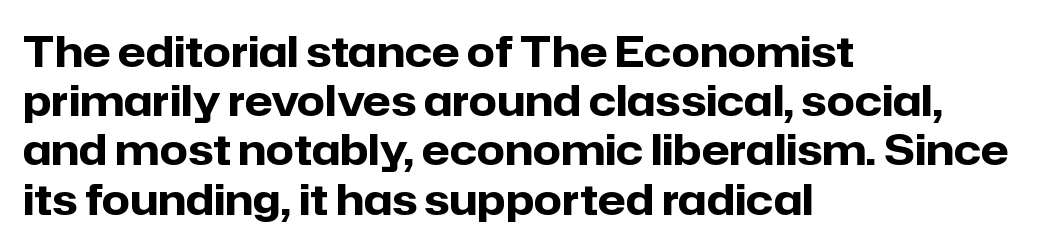
The image shows 41 px heavy sans-serif type, upright; set left-aligned, line spacing 1.2x, normal letter spacing, not underlined; low stroke contrast and a medium x-height.
